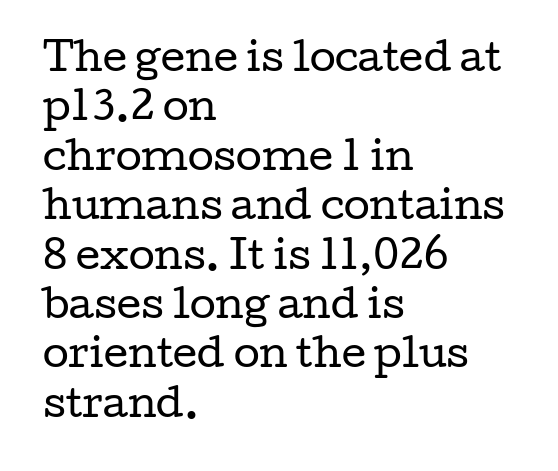
Q: Is the text bold? A: No.
Q: Is the text italic (slanted)? A: No, it is upright.
Q: Is the typeface a serif or a sans-serif typeface? A: Serif.
Q: Is the text underlined? A: No.
Q: How is the paragraph aligned? A: Left-aligned.
Q: Is the spacing between letters normal or unusually wide? A: Normal.
Q: Is the spacing between lines tight, normal or loose? A: Normal.
Q: Width (condensed, normal, or wide)? A: Wide.
Q: Stroke contrast? A: Low.
Q: x-height? A: Medium.
Q: Monospaced? A: No.
